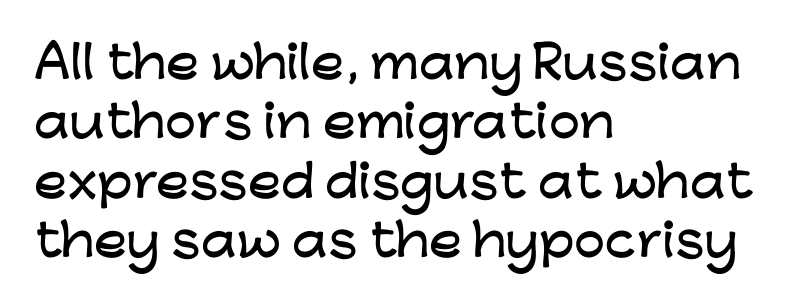
{"serif": "no", "italic": "no", "width": "wide", "stroke_contrast": "low", "x_height": "medium", "monospaced": "no", "underline": "no", "align": "left", "line_spacing": "normal", "line_spacing_ratio": 1.35, "letter_spacing": "normal", "letter_spacing_em": 0.0, "glyph_px": 44}
